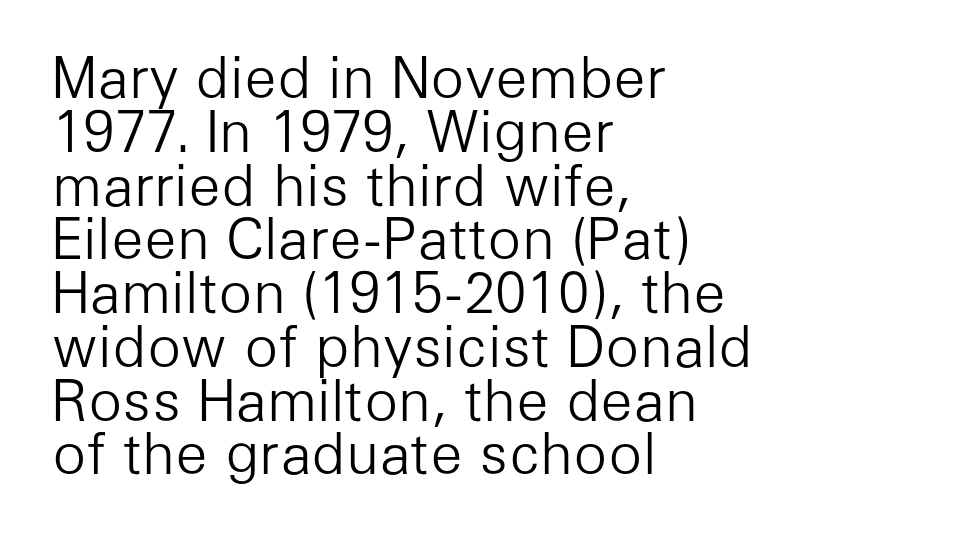
Q: Is the text bold? A: No.
Q: Is the text italic (slanted)? A: No, it is upright.
Q: Is the typeface a serif or a sans-serif typeface? A: Sans-serif.
Q: Is the text underlined? A: No.
Q: How is the paragraph aligned? A: Left-aligned.
Q: Is the spacing between letters normal or unusually wide? A: Normal.
Q: Is the spacing between lines tight, normal or loose? A: Tight.
Q: Width (condensed, normal, or wide)? A: Normal.
Q: Stroke contrast? A: Low.
Q: x-height? A: Medium.
Q: Monospaced? A: No.
